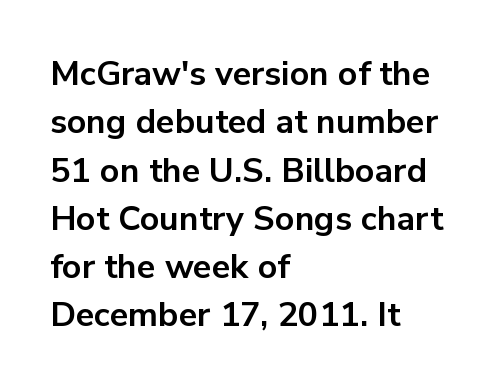
Clear beneath every line of the passage. Notice how descenders clear the ascenders below comfortably — that's standard leading. The letters carry no serifs — their stems end cleanly without finishing strokes. This is heavy type, rendered in bold. Does the copy run flush right? No — it runs flush left.
